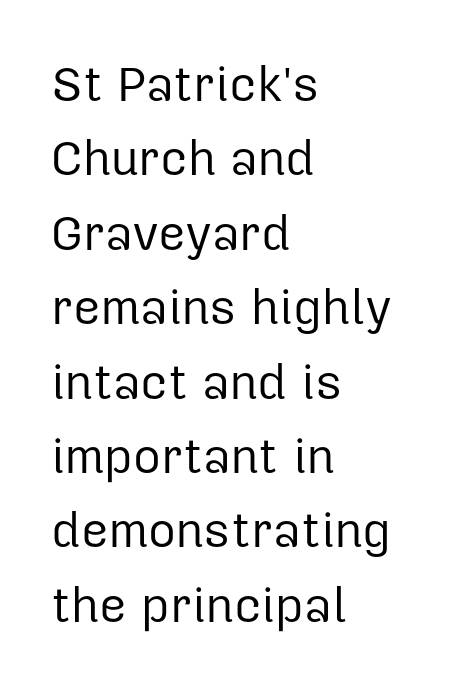
The image shows 48 px regular-weight sans-serif type, upright; set left-aligned, normal line spacing (1.55x), normal letter spacing, not underlined; low stroke contrast and a medium x-height.
